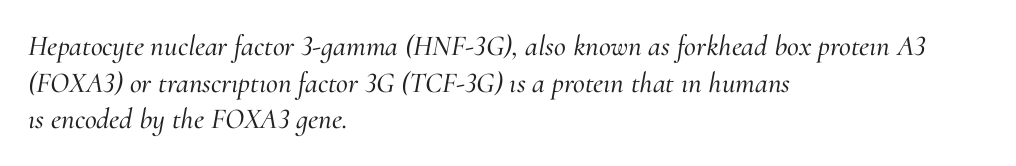
This sample uses plain, unmodified letter spacing. The glyphs are unaccompanied by any horizontal stroke below them. Little horizontal feet cap the strokes, marking this as serif type. Evenly set lines give the paragraph a standard silhouette. The glyphs look as if they've been sheared to an angle. The letters advance in unequal steps, a hallmark of proportional type.
